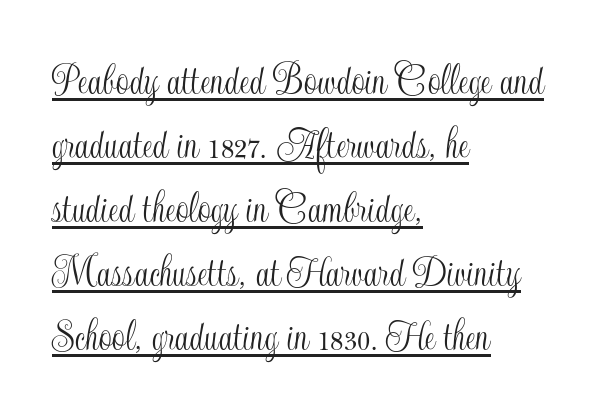
The lines in this sample share a left origin and differ only in where they stop. Successive baselines arrive at the customary interval. Each letter keeps its own natural width here, so spacing adapts to shape. Students, observe the line beneath the letters — that is underlining. Tracking here is standard; glyphs follow each other at the usual distance.
